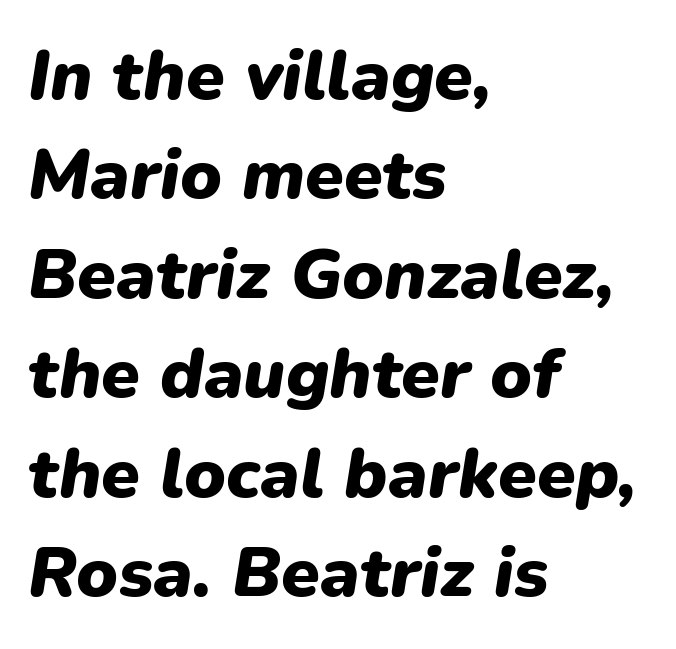
Q: Is the text bold? A: Yes.
Q: Is the text italic (slanted)? A: Yes, it leans right by about 9 degrees.
Q: Is the text underlined? A: No.
Q: How is the paragraph aligned? A: Left-aligned.
Q: Is the spacing between letters normal or unusually wide? A: Normal.
Q: Is the spacing between lines tight, normal or loose? A: Normal.
Q: Width (condensed, normal, or wide)? A: Normal.
Q: Stroke contrast? A: Low.
Q: x-height? A: Medium.
Q: Monospaced? A: No.
